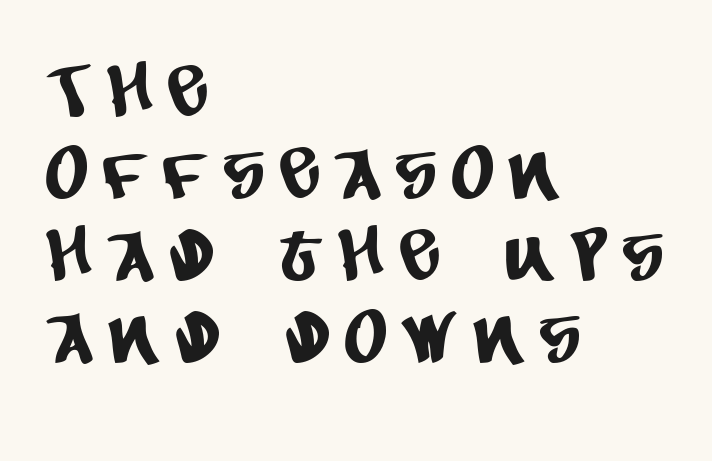
{"serif": "no", "width": "condensed", "stroke_contrast": "low", "x_height": "large", "monospaced": "no", "underline": "no", "align": "left", "line_spacing": "tight", "line_spacing_ratio": 1.14, "letter_spacing": "wide", "letter_spacing_em": 0.27, "glyph_px": 72}
